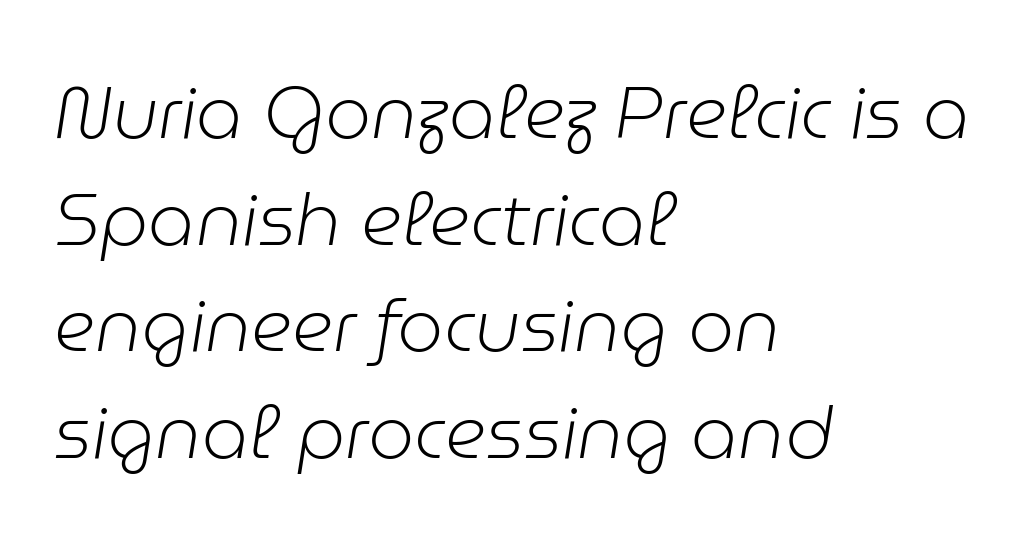
Designer's note — italics engaged. Line starts are locked; line ends wander. Looks like regular typesetting: each glyph gets only the width it needs. Summary of vertical rhythm: regular, with standard interline spacing.
